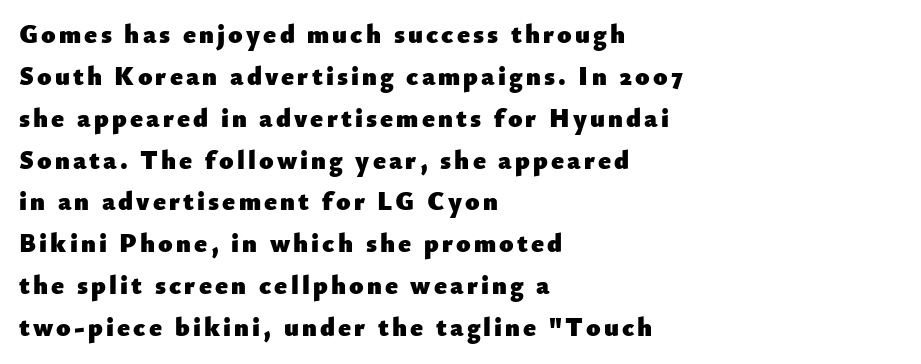
The vertical gap from one line to the next is medium. Horizontally, the lines are justified to the leading edge only. Posture: straight, roman, zero tilt. Heft: maximum for text — a bold.
